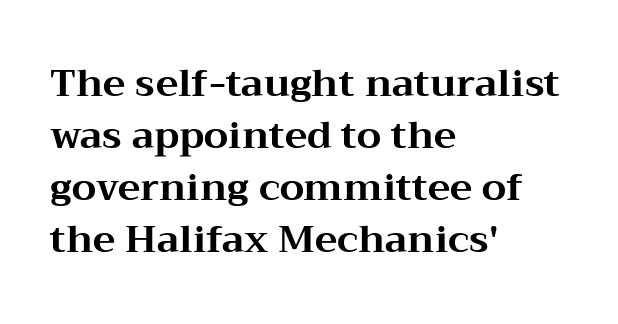
Q: Is the text bold? A: Yes.
Q: Is the text italic (slanted)? A: No, it is upright.
Q: Is the typeface a serif or a sans-serif typeface? A: Serif.
Q: Is the text underlined? A: No.
Q: How is the paragraph aligned? A: Left-aligned.
Q: Is the spacing between letters normal or unusually wide? A: Normal.
Q: Is the spacing between lines tight, normal or loose? A: Normal.
Q: Width (condensed, normal, or wide)? A: Wide.
Q: Stroke contrast? A: Medium.
Q: x-height? A: Medium.
Q: Monospaced? A: No.
